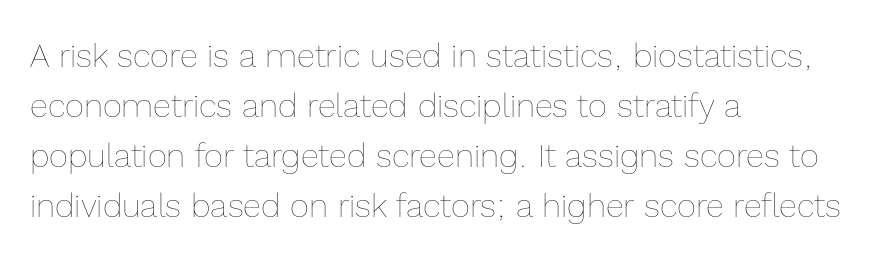
Vertically, the passage feels balanced, rows spaced as you'd expect. These lines are set flush left with a ragged right edge. These lines are rendered in a variable-pitch font. No letter is thick-stroked: the sample isn't bold.
